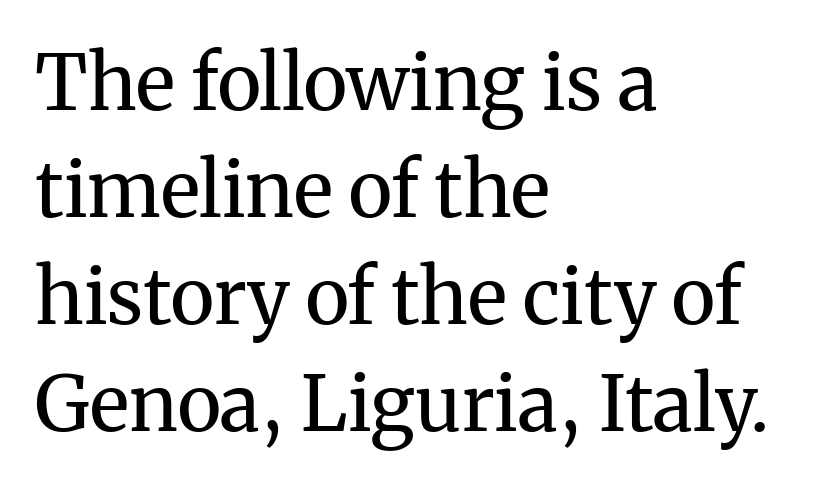
Upright lettering throughout. Here the designer chose a conventional face with non-uniform glyph widths. Rule under the text: the space is simply empty. This reads as an unemphasized weight, regular at the heaviest.
